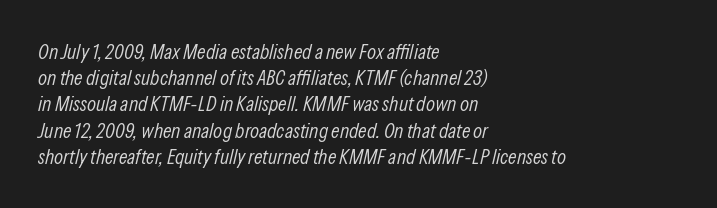
All the whitespace from short lines collects on the right. The letters are slanted; this is an italic face. Is there much room between lines? A standard amount, neither cramped nor airy. Tracking value appears to be zero — textbook default spacing.
